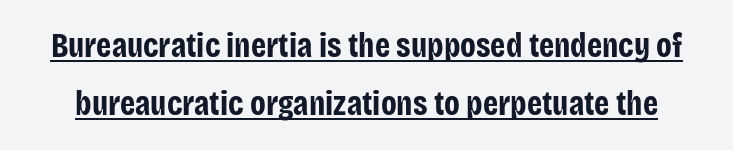
Each new line begins a customary step beneath the previous one. The specimen reads as upright at a glance. You could not count columns in this text — the font is proportionally spaced. The tracking reads as untouched default to a designer's eye.
